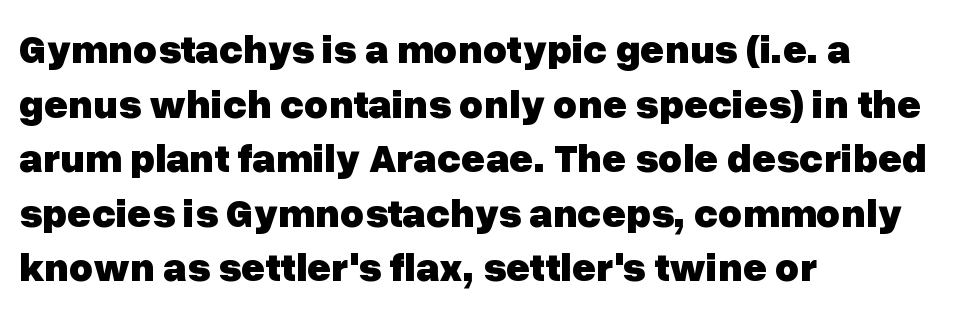
The image shows 41 px heavy sans-serif type, upright; set left-aligned, normal line spacing (1.33x), normal letter spacing, not underlined; low stroke contrast and a medium x-height.
